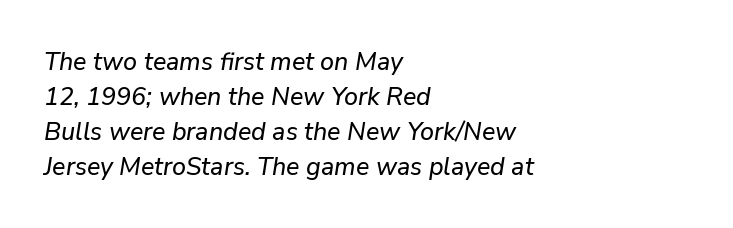
Q: Is the text italic (slanted)? A: Yes, it leans right by about 9 degrees.
Q: Is the text underlined? A: No.
Q: How is the paragraph aligned? A: Left-aligned.
Q: Is the spacing between letters normal or unusually wide? A: Normal.
Q: Is the spacing between lines tight, normal or loose? A: Normal.
